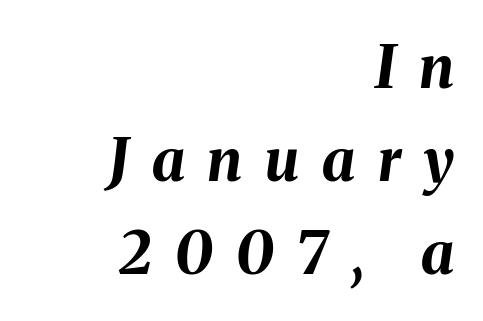
Q: Is the text bold? A: Yes.
Q: Is the text italic (slanted)? A: Yes, it leans right by about 8 degrees.
Q: Is the text underlined? A: No.
Q: How is the paragraph aligned? A: Right-aligned.
Q: Is the spacing between letters normal or unusually wide? A: Unusually wide.
Q: Is the spacing between lines tight, normal or loose? A: Normal.
Q: Width (condensed, normal, or wide)? A: Normal.
Q: Stroke contrast? A: Medium.
Q: x-height? A: Medium.
Q: Monospaced? A: No.
